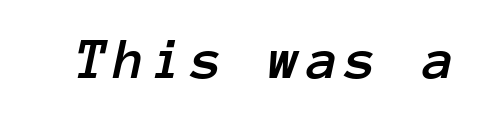
The image shows 59 px text type, italic (leaning right), monospaced; set not underlined; low stroke contrast and a medium x-height.
